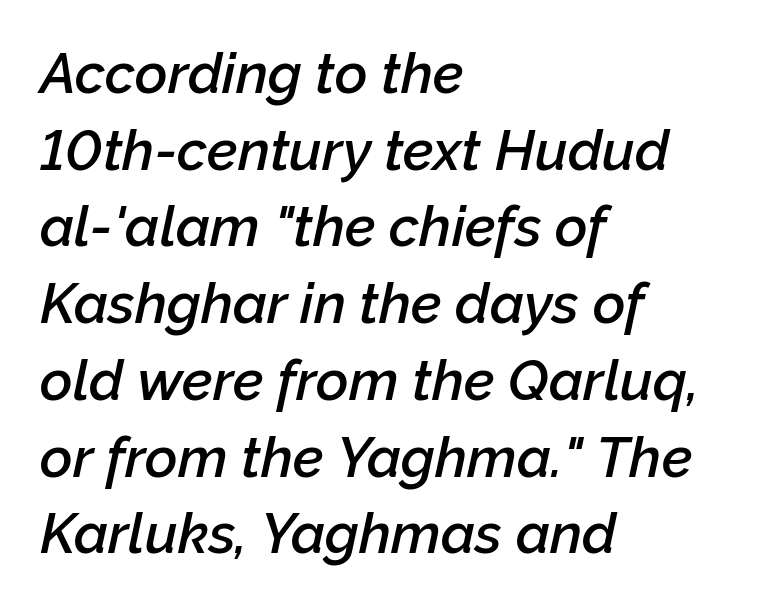
Q: Is the text bold? A: Semi-bold.
Q: Is the text italic (slanted)? A: Yes, it leans right by about 12 degrees.
Q: Is the text underlined? A: No.
Q: How is the paragraph aligned? A: Left-aligned.
Q: Is the spacing between letters normal or unusually wide? A: Normal.
Q: Is the spacing between lines tight, normal or loose? A: Normal.
Q: Width (condensed, normal, or wide)? A: Normal.
Q: Stroke contrast? A: Low.
Q: x-height? A: Medium.
Q: Monospaced? A: No.
